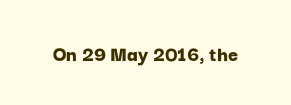
Short note: letters normally spaced. Words float on clear page, feet unadorned. The letters stand upright; this is a roman face. Heavy, bold letterforms.
